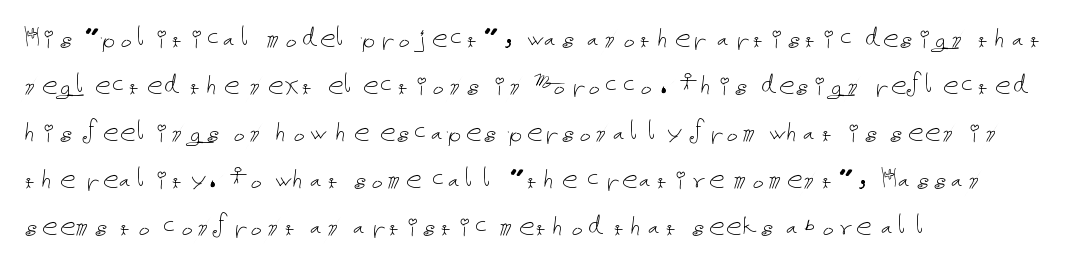
Q: Is the text bold? A: No.
Q: Is the text italic (slanted)? A: No, it is upright.
Q: Is the text underlined? A: No.
Q: How is the paragraph aligned? A: Left-aligned.
Q: Is the spacing between letters normal or unusually wide? A: Normal.
Q: Is the spacing between lines tight, normal or loose? A: Normal.
Q: Width (condensed, normal, or wide)? A: Normal.
Q: Stroke contrast? A: Low.
Q: x-height? A: Medium.
